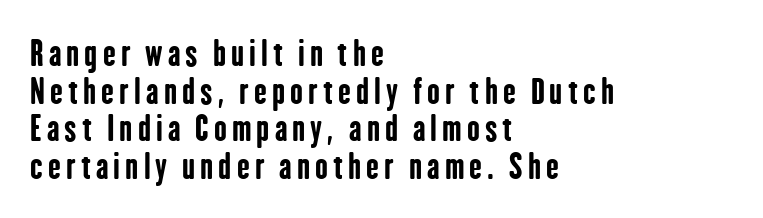
{"serif": "no", "italic": "no", "bold": "yes", "weight": "bold", "width": "condensed", "stroke_contrast": "low", "x_height": "medium", "monospaced": "no", "underline": "no", "align": "left", "line_spacing": "tight", "line_spacing_ratio": 1.11, "glyph_px": 34}
